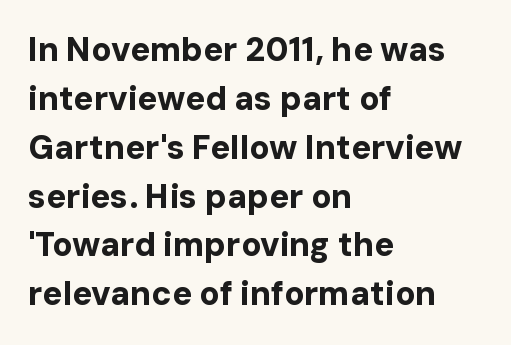
Q: Is the text bold? A: Yes.
Q: Is the text italic (slanted)? A: No, it is upright.
Q: Is the typeface a serif or a sans-serif typeface? A: Sans-serif.
Q: Is the text underlined? A: No.
Q: How is the paragraph aligned? A: Left-aligned.
Q: Is the spacing between letters normal or unusually wide? A: Normal.
Q: Is the spacing between lines tight, normal or loose? A: Normal.
Q: Width (condensed, normal, or wide)? A: Normal.
Q: Stroke contrast? A: Low.
Q: x-height? A: Medium.
Q: Monospaced? A: No.
